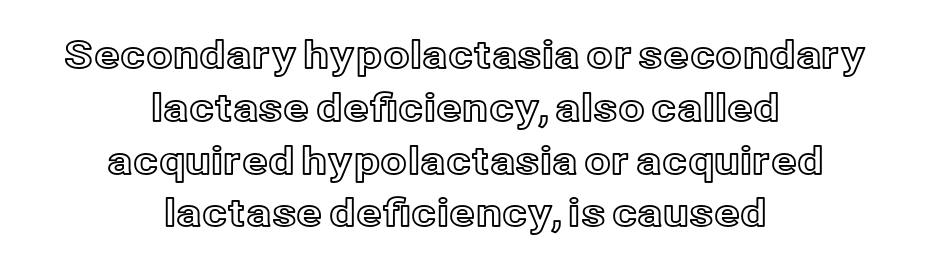
Q: Is the text italic (slanted)? A: No, it is upright.
Q: Is the text underlined? A: No.
Q: How is the paragraph aligned? A: Centered.
Q: Is the spacing between letters normal or unusually wide? A: Normal.
Q: Is the spacing between lines tight, normal or loose? A: Normal.
Q: Width (condensed, normal, or wide)? A: Normal.
Q: x-height? A: Medium.
Q: Monospaced? A: No.
